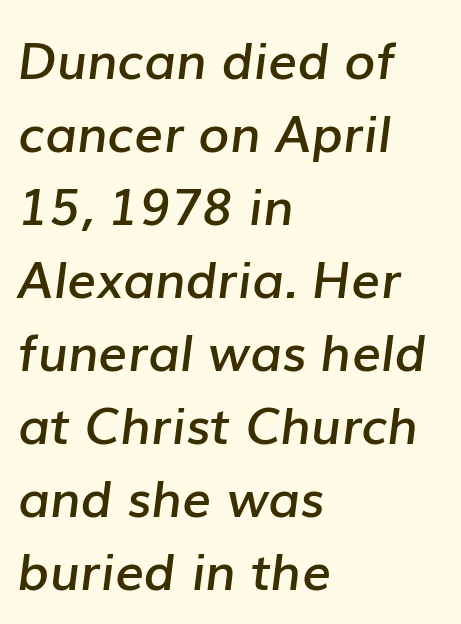
The image shows 51 px semibold type, italic (leaning right); set left-aligned, normal line spacing (1.43x), normal letter spacing, not underlined; low stroke contrast and a medium x-height.
